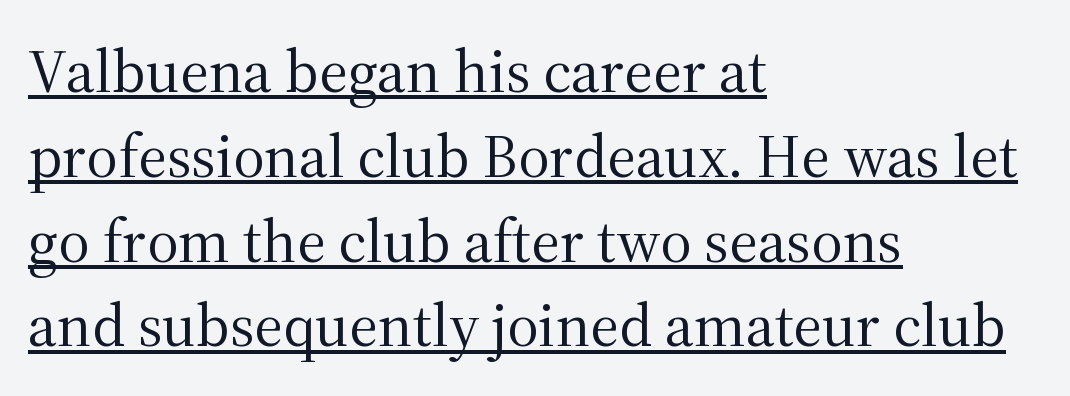
Unlike a clean sans, this face finishes its strokes with serifs. The lettering holds an erect, upright posture throughout. These glyphs show unthickened strokes, regular width or finer. One glance says typical: line gaps are just what's usual. Characters follow at the spacing the type designer built in. A typographer would call this underscored text.
